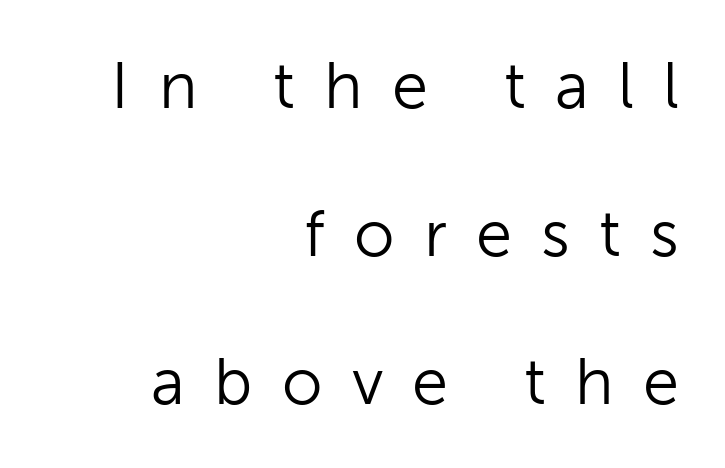
The image shows 65 px light sans-serif type, upright; set right-aligned, loose line spacing (2.28x), unusually wide letter spacing (+0.45 em), not underlined; low stroke contrast and a medium x-height.
